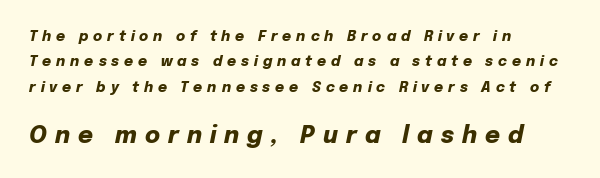
The image shows 23 px bold type, italic (leaning right); set left-aligned, line spacing 1.82x, unusually wide letter spacing (+0.35 em), not underlined; the second (bottom) block is 1.64x larger.
